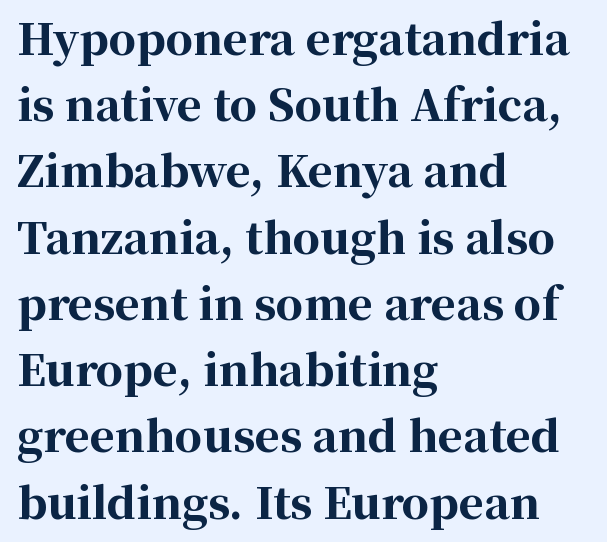
The image shows 43 px bold serif type, upright; set left-aligned, normal line spacing (1.54x), normal letter spacing, not underlined; high stroke contrast and a medium x-height.
